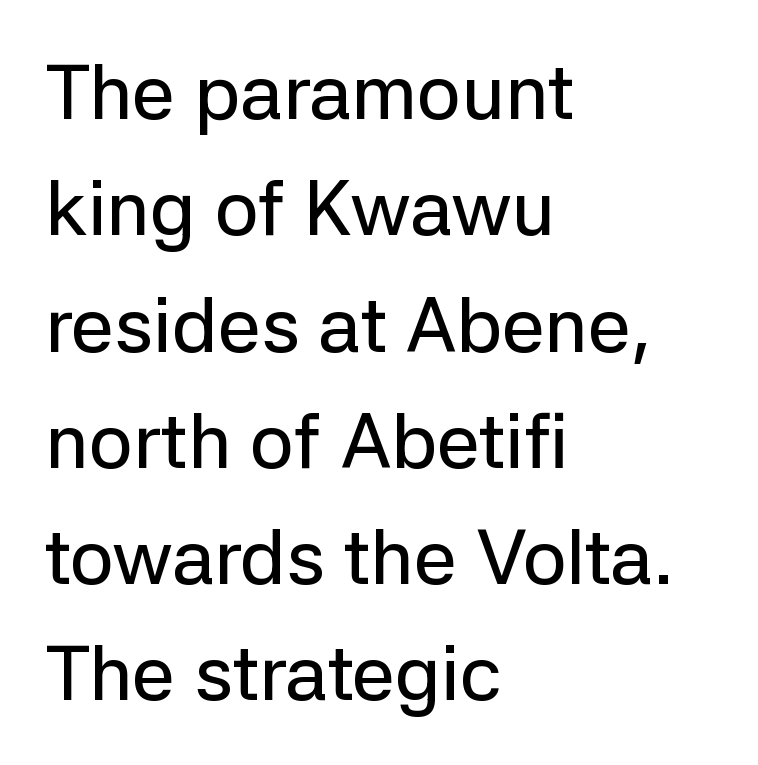
A typesetter would mark this as roman, not italic. Varying glyph widths throughout — classic text-font behaviour. Glance below the letters and you will spot only blank space. What's the leading like? Ordinary, nothing unusual.
